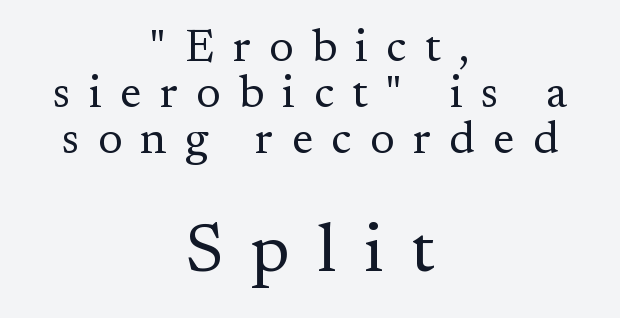
The image shows 69 px regular-weight serif type, upright; set centered, tight line spacing (1.0x), unusually wide letter spacing (+0.4 em), not underlined; the second (bottom) block is 1.5x larger; medium stroke contrast and a small x-height.
